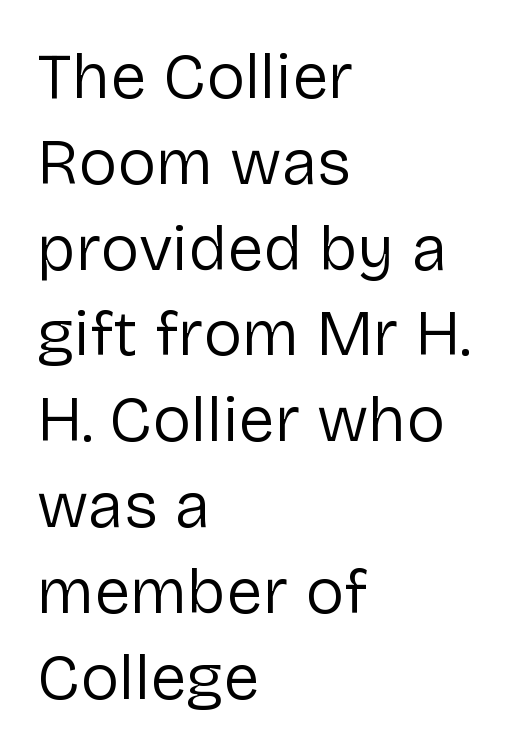
Q: Is the text bold? A: No.
Q: Is the text italic (slanted)? A: No, it is upright.
Q: Is the typeface a serif or a sans-serif typeface? A: Sans-serif.
Q: Is the text underlined? A: No.
Q: How is the paragraph aligned? A: Left-aligned.
Q: Is the spacing between letters normal or unusually wide? A: Normal.
Q: Is the spacing between lines tight, normal or loose? A: Normal.
Q: Width (condensed, normal, or wide)? A: Normal.
Q: Stroke contrast? A: Low.
Q: x-height? A: Medium.
Q: Monospaced? A: No.
